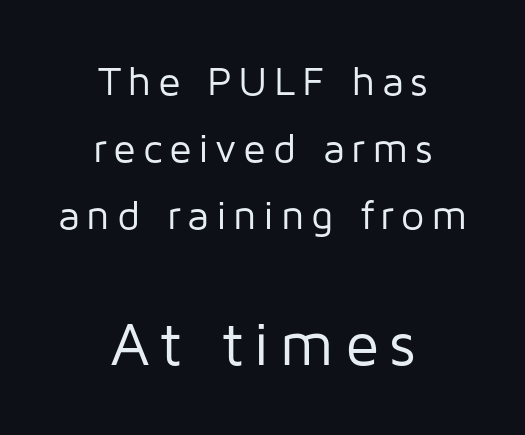
Varying glyph widths throughout — classic text-font behaviour. The composition opens small and finishes big. Nope, not italic — everything's standing straight. Check the space under the baseline: it is left empty. A typesetter would call this leading conventional body-copy spacing. The text block is weighted toward neither margin, spreading evenly from the middle.
